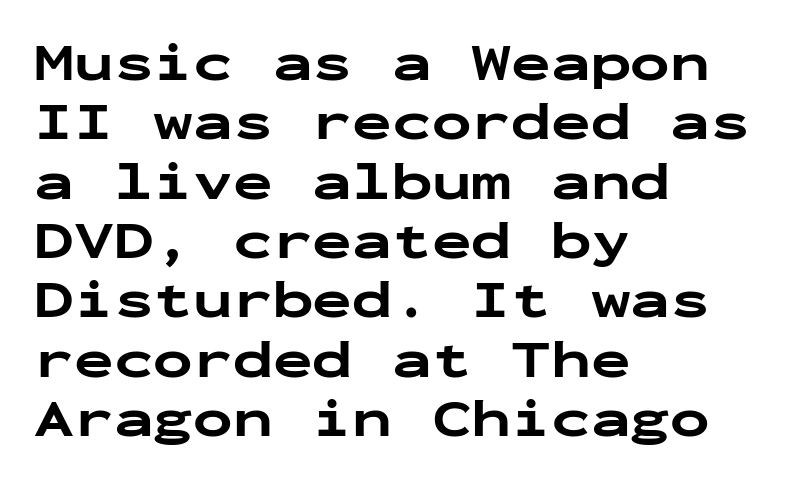
The image shows 53 px bold, wide sans-serif type, upright, monospaced; set left-aligned, tight line spacing (1.12x), normal letter spacing, not underlined; low stroke contrast and a medium x-height.
